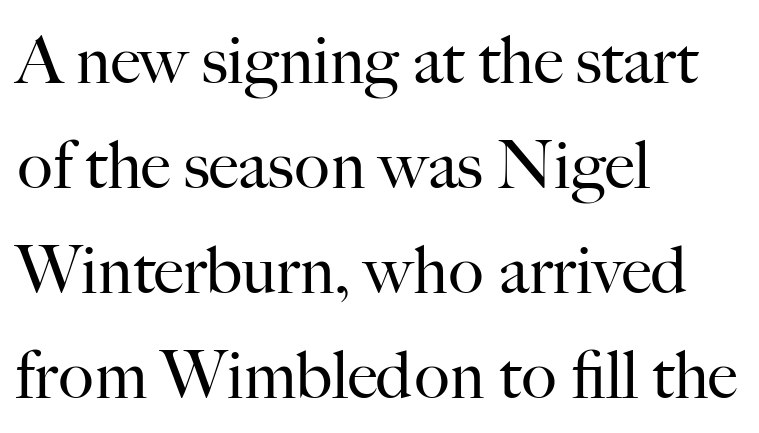
Q: Is the text bold? A: No.
Q: Is the text italic (slanted)? A: No, it is upright.
Q: Is the typeface a serif or a sans-serif typeface? A: Serif.
Q: Is the text underlined? A: No.
Q: How is the paragraph aligned? A: Left-aligned.
Q: Is the spacing between letters normal or unusually wide? A: Normal.
Q: Is the spacing between lines tight, normal or loose? A: Normal.
Q: Width (condensed, normal, or wide)? A: Normal.
Q: Stroke contrast? A: High.
Q: x-height? A: Small.
Q: Monospaced? A: No.
